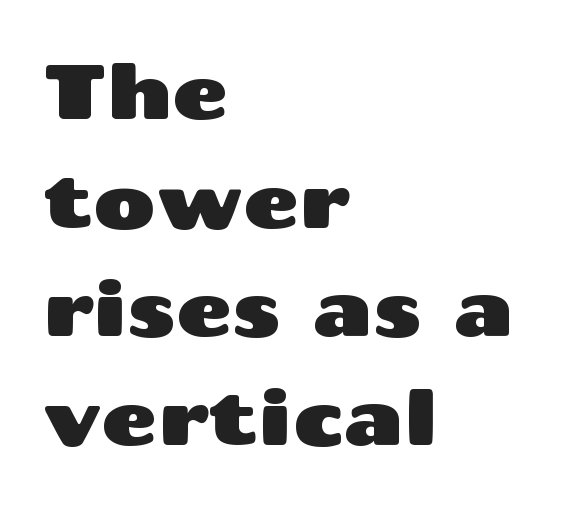
Only glyphs here, with clear space below each row. The typography opts for an upright posture over an oblique one. The letters advance in unequal steps, a hallmark of proportional type. Nothing unusual about the tracking: characters are spaced as the font intends.
